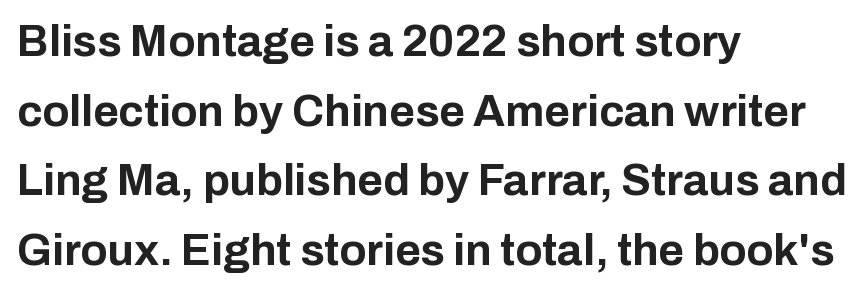
{"serif": "no", "italic": "no", "bold": "yes", "weight": "bold", "width": "normal", "stroke_contrast": "low", "x_height": "medium", "monospaced": "no", "underline": "no", "align": "left", "line_spacing": "normal", "line_spacing_ratio": 1.58, "letter_spacing": "normal", "letter_spacing_em": 0.0, "glyph_px": 44}
